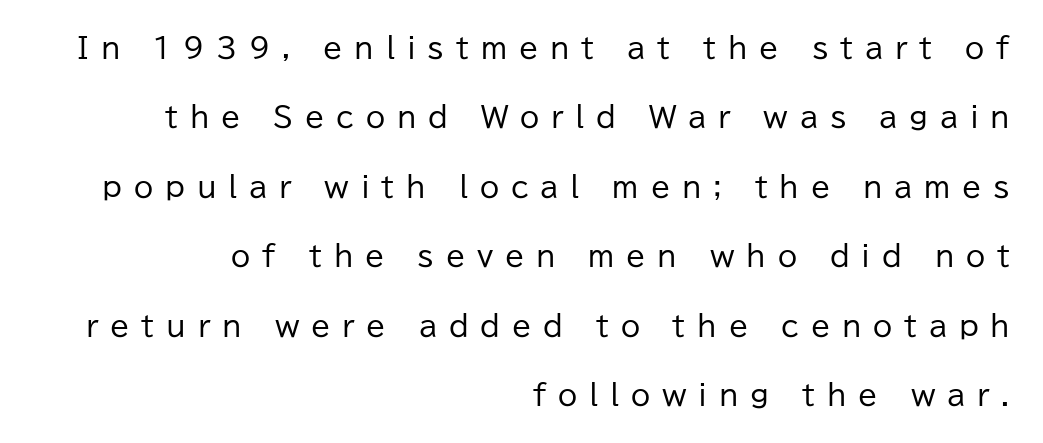
Caption: face not bold, strokes unweighted. Letters rest on an invisible, unmarked baseline. A flush-right, rag-left setting is used for this passage. This sample uses an upright cut, with every glyph sitting square on the baseline. Does the leading feel generous? Absolutely, it's lavish.
